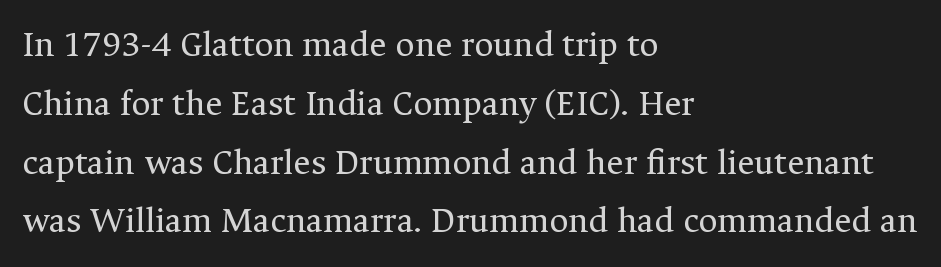
The image shows 37 px regular-weight serif type, upright; set left-aligned, normal line spacing (1.59x), normal letter spacing, not underlined; medium stroke contrast and a medium x-height.
